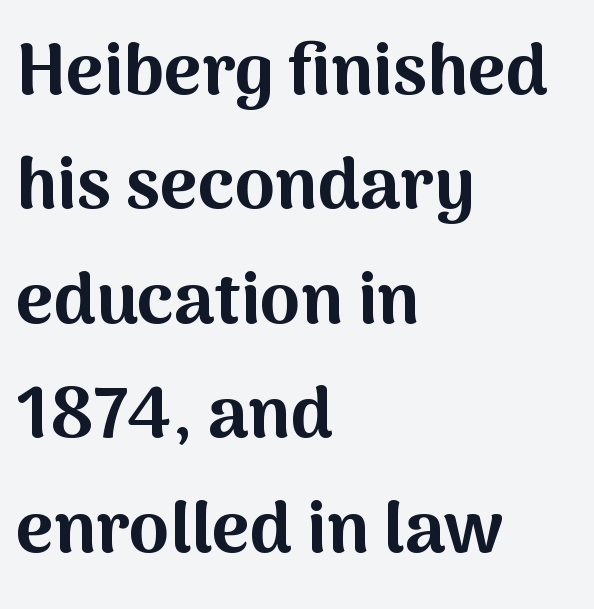
The image shows 72 px bold sans-serif type, upright; set left-aligned, normal line spacing (1.59x), normal letter spacing, not underlined; medium stroke contrast and a medium x-height.
